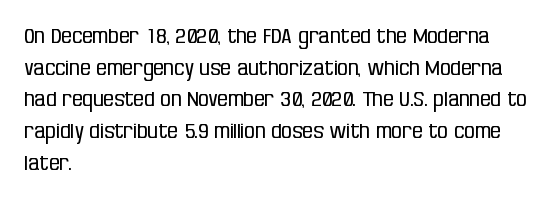
Style check: upright. Leftover space on each line is placed entirely after the last word. The rows are spaced the way most documents space them. The font is comparable to plain body text, perhaps lighter. Honestly, there is no underline to notice here at all. Nobody touched the tracking dial on this one.
